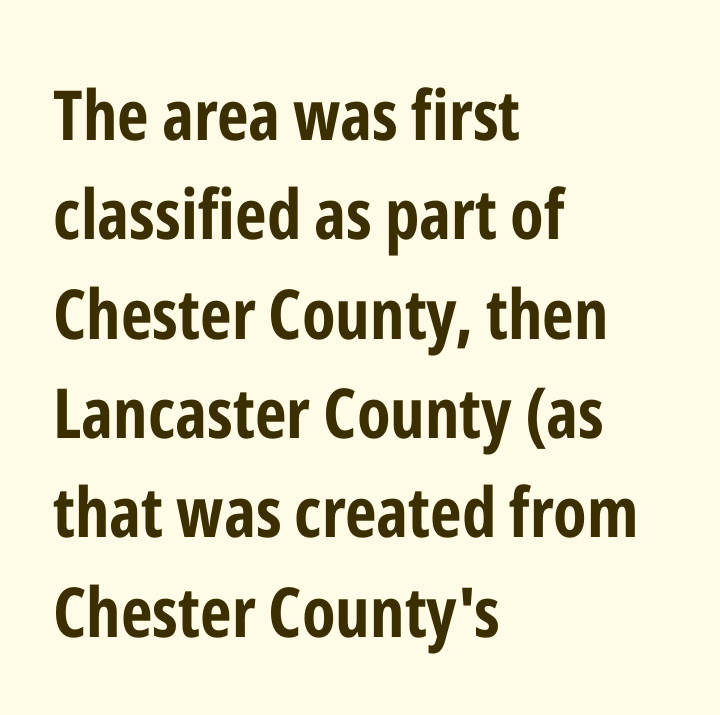
Q: Is the text bold? A: Yes.
Q: Is the text italic (slanted)? A: No, it is upright.
Q: Is the typeface a serif or a sans-serif typeface? A: Sans-serif.
Q: Is the text underlined? A: No.
Q: How is the paragraph aligned? A: Left-aligned.
Q: Is the spacing between letters normal or unusually wide? A: Normal.
Q: Is the spacing between lines tight, normal or loose? A: Normal.
Q: Width (condensed, normal, or wide)? A: Condensed.
Q: Stroke contrast? A: Low.
Q: x-height? A: Medium.
Q: Monospaced? A: No.
